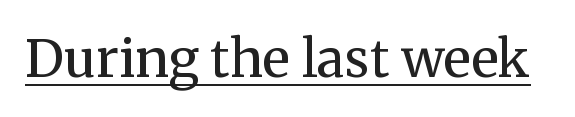
{"serif": "yes", "italic": "no", "bold": "no", "weight": "regular", "width": "normal", "stroke_contrast": "medium", "x_height": "medium", "monospaced": "no", "underline": "yes", "letter_spacing": "normal", "letter_spacing_em": 0.0, "glyph_px": 52}
